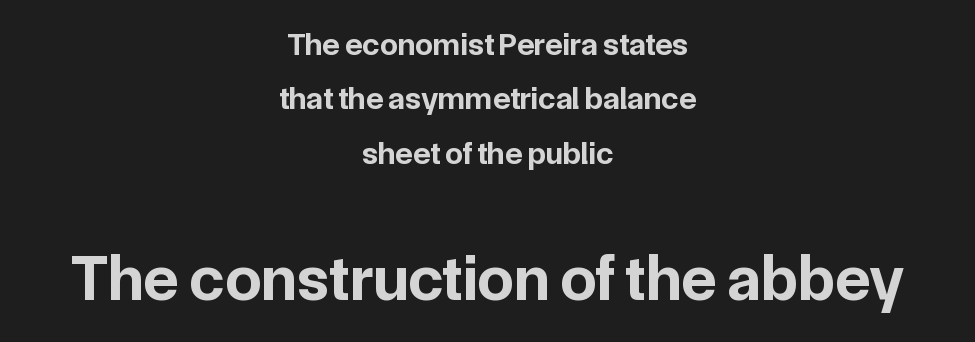
{"serif": "no", "italic": "no", "bold": "yes", "weight": "bold", "width": "normal", "stroke_contrast": "low", "x_height": "medium", "monospaced": "no", "underline": "no", "align": "center", "line_spacing": "normal", "line_spacing_ratio": 1.7, "letter_spacing": "normal", "letter_spacing_em": 0.0, "larger_block": "second", "size_ratio": 2.03, "glyph_px": 65}
